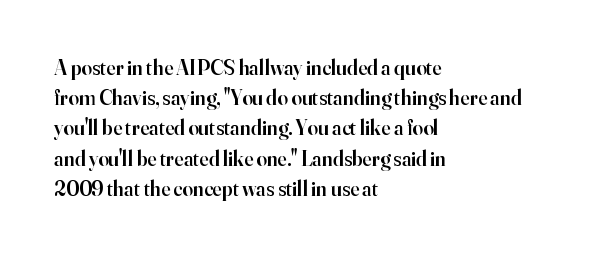
Vertical spacing — default. These lines stack with their left ends in a neat column. A typesetter would mark this as roman, not italic. Only glyphs here, with clear space below each row. What stands out about the letter spacing? Nothing — it is the standard amount.
